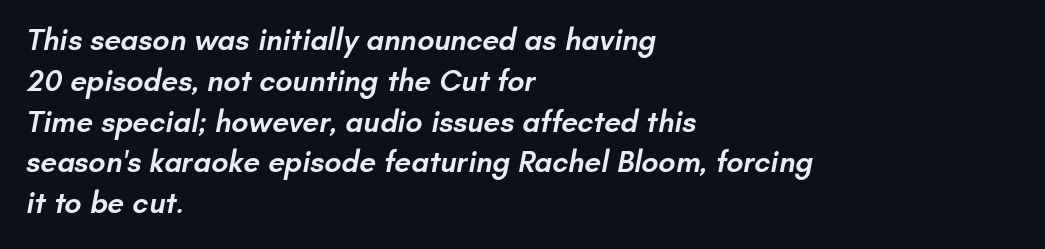
The image shows 30 px semibold sans-serif type; set left-aligned, normal line spacing (1.36x), normal letter spacing, not underlined; low stroke contrast and a small x-height.
